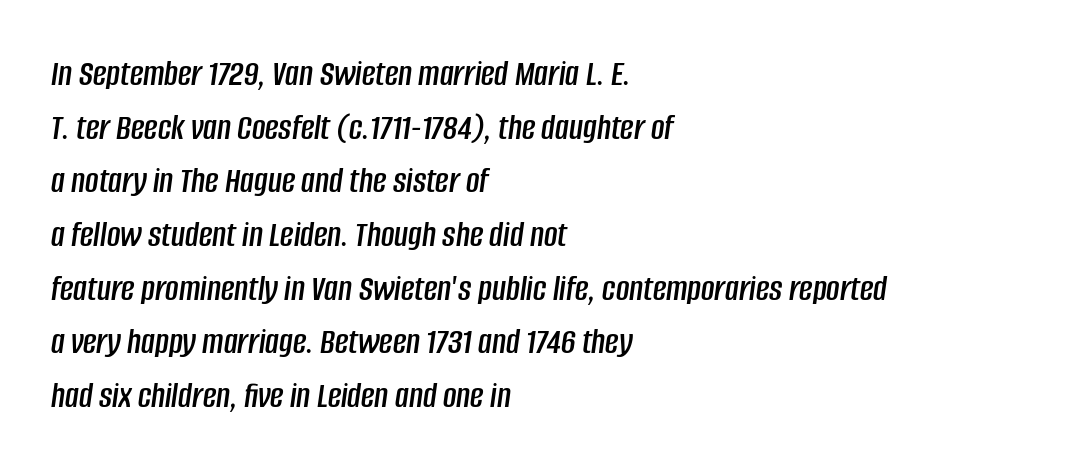
The image shows 37 px condensed type, italic (leaning right); set left-aligned, normal line spacing (1.45x), normal letter spacing, not underlined; low stroke contrast and a large x-height.
